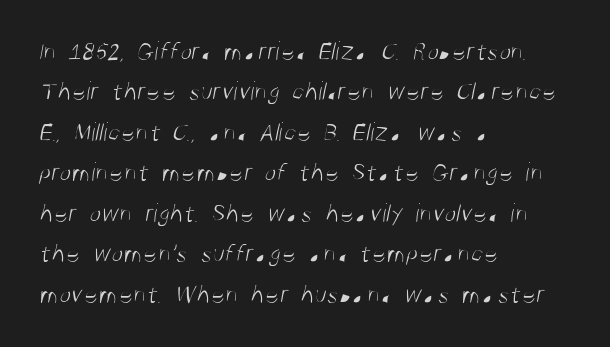
The image shows 27 px text type; set left-aligned, normal line spacing (1.5x), normal letter spacing, not underlined.
